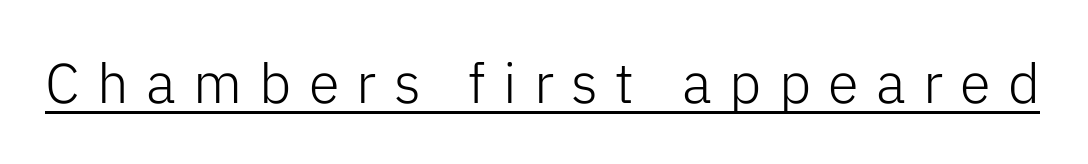
{"serif": "no", "italic": "no", "bold": "no", "weight": "light", "width": "normal", "stroke_contrast": "low", "x_height": "medium", "monospaced": "no", "underline": "yes", "letter_spacing": "wide", "letter_spacing_em": 0.31, "glyph_px": 56}
